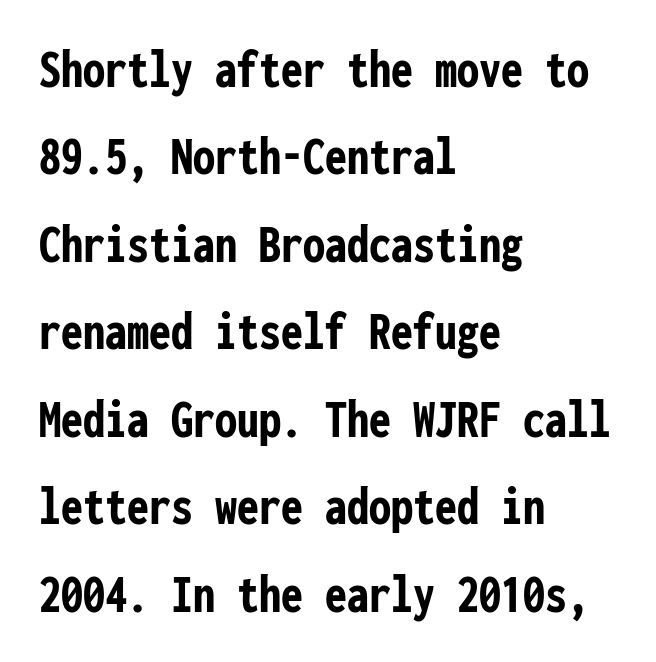
Q: Is the text bold? A: Yes.
Q: Is the text italic (slanted)? A: No, it is upright.
Q: Is the typeface a serif or a sans-serif typeface? A: Sans-serif.
Q: Is the text underlined? A: No.
Q: How is the paragraph aligned? A: Left-aligned.
Q: Is the spacing between letters normal or unusually wide? A: Normal.
Q: Is the spacing between lines tight, normal or loose? A: Normal.
Q: Width (condensed, normal, or wide)? A: Condensed.
Q: Stroke contrast? A: Low.
Q: x-height? A: Medium.
Q: Monospaced? A: Yes.
